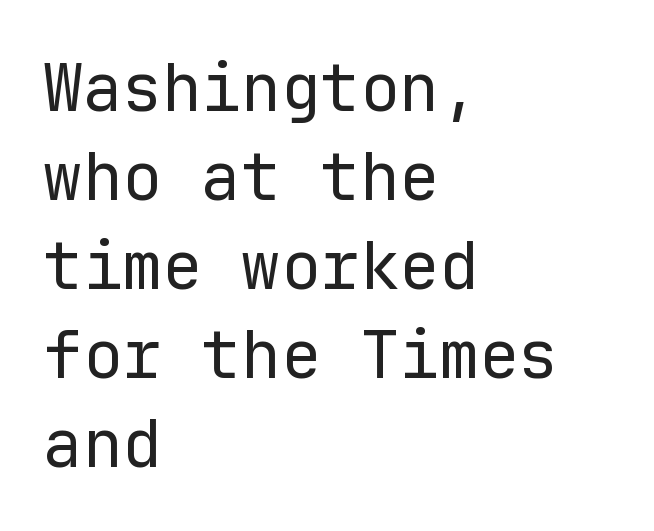
{"serif": "no", "italic": "no", "bold": "no", "weight": "regular", "width": "normal", "stroke_contrast": "low", "x_height": "medium", "monospaced": "yes", "underline": "no", "align": "left", "line_spacing": "normal", "line_spacing_ratio": 1.35, "letter_spacing": "normal", "letter_spacing_em": 0.0, "glyph_px": 66}
